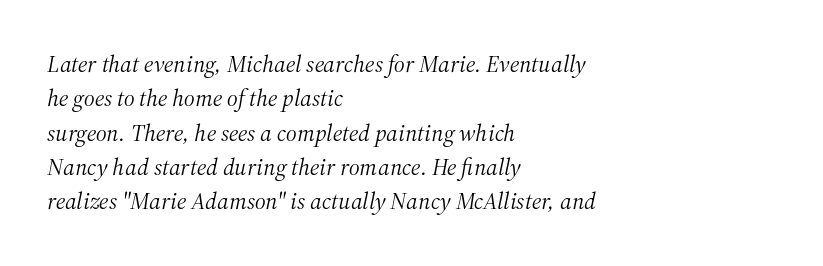
{"italic": "yes", "lean": "right", "slant_degrees": 12, "bold": "no", "underline": "no", "align": "left", "line_spacing": "normal", "line_spacing_ratio": 1.43, "letter_spacing": "normal", "letter_spacing_em": 0.0, "glyph_px": 24}
